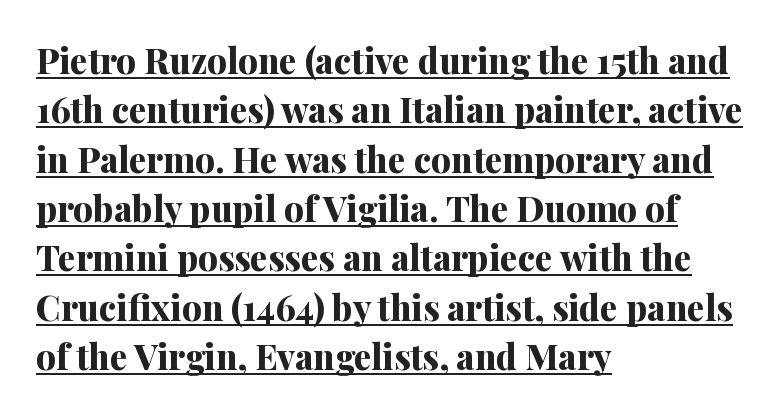
Q: Is the text bold? A: Yes.
Q: Is the text italic (slanted)? A: No, it is upright.
Q: Is the typeface a serif or a sans-serif typeface? A: Serif.
Q: Is the text underlined? A: Yes.
Q: How is the paragraph aligned? A: Left-aligned.
Q: Is the spacing between letters normal or unusually wide? A: Normal.
Q: Is the spacing between lines tight, normal or loose? A: Normal.
Q: Width (condensed, normal, or wide)? A: Normal.
Q: Stroke contrast? A: Medium.
Q: x-height? A: Medium.
Q: Monospaced? A: No.
